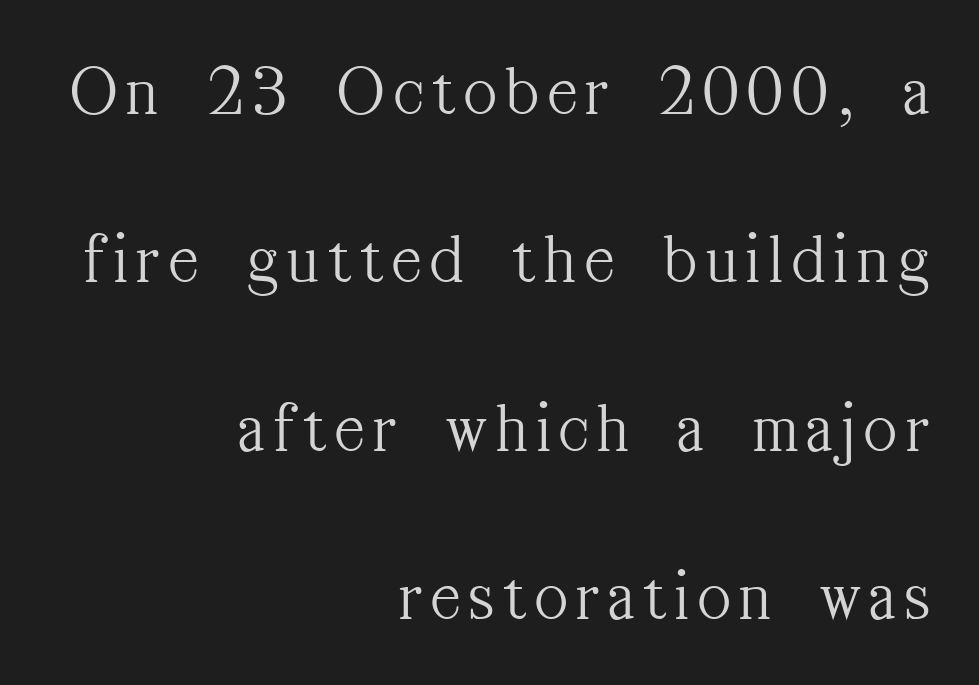
{"serif": "yes", "italic": "no", "bold": "no", "weight": "light", "width": "condensed", "stroke_contrast": "medium", "x_height": "medium", "monospaced": "no", "underline": "no", "align": "right", "line_spacing": "loose", "line_spacing_ratio": 2.37, "glyph_px": 71}
